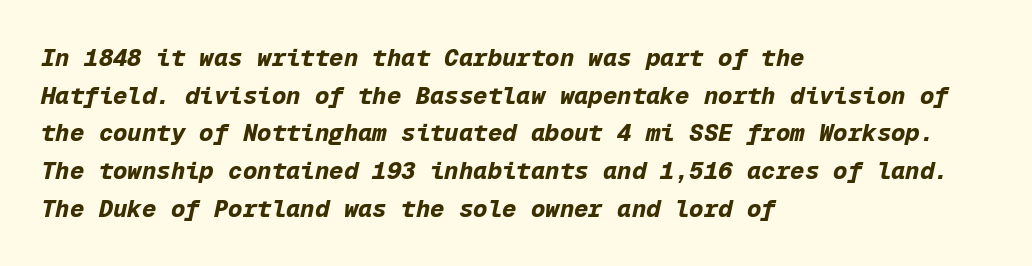
You'd pick this weight for a headline — it's a proper bold. Type without underlining. Horizontal alignment here is leftward, the default for most running prose. The face used here is rendered with its standard letterfit. The space between consecutive lines is moderate.
